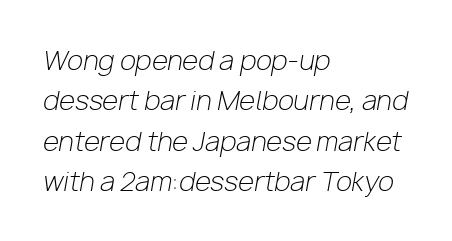
Q: Is the text bold? A: No.
Q: Is the text italic (slanted)? A: Yes, it leans right by about 10 degrees.
Q: Is the text underlined? A: No.
Q: How is the paragraph aligned? A: Left-aligned.
Q: Is the spacing between letters normal or unusually wide? A: Normal.
Q: Is the spacing between lines tight, normal or loose? A: Normal.
